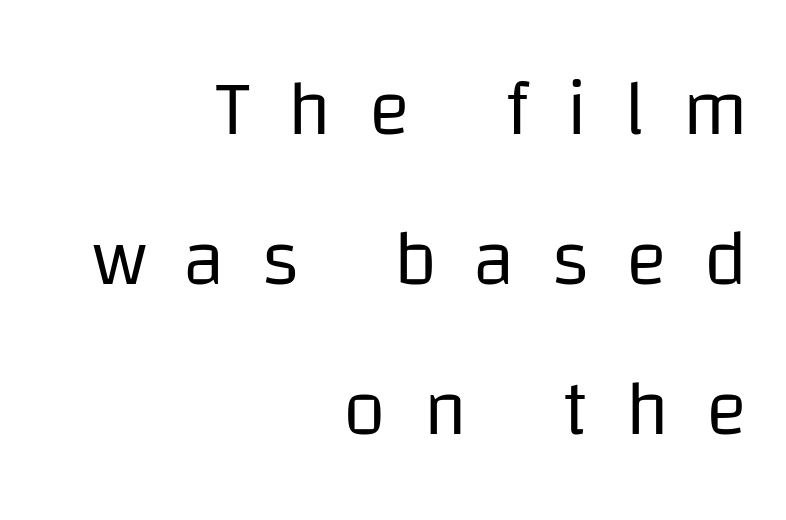
Q: Is the text bold? A: No.
Q: Is the text italic (slanted)? A: No, it is upright.
Q: Is the typeface a serif or a sans-serif typeface? A: Sans-serif.
Q: Is the text underlined? A: No.
Q: How is the paragraph aligned? A: Right-aligned.
Q: Is the spacing between letters normal or unusually wide? A: Unusually wide.
Q: Is the spacing between lines tight, normal or loose? A: Loose.
Q: Width (condensed, normal, or wide)? A: Normal.
Q: Stroke contrast? A: Low.
Q: x-height? A: Large.
Q: Monospaced? A: No.
